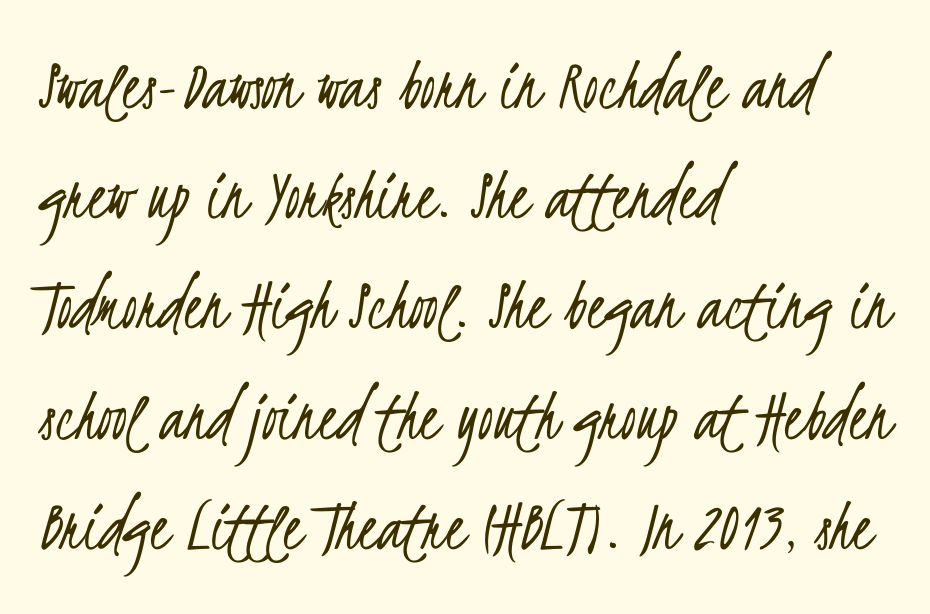
Leftover space on each line is placed entirely after the last word. Each letter keeps its own natural width here, so spacing adapts to shape. No word sits above an underline. Each letter's strokes conclude bluntly, with no projecting serifs. How are the letters spaced? Ordinarily, with no added tracking. The typesetting does not lean heavy: it is not bold.
